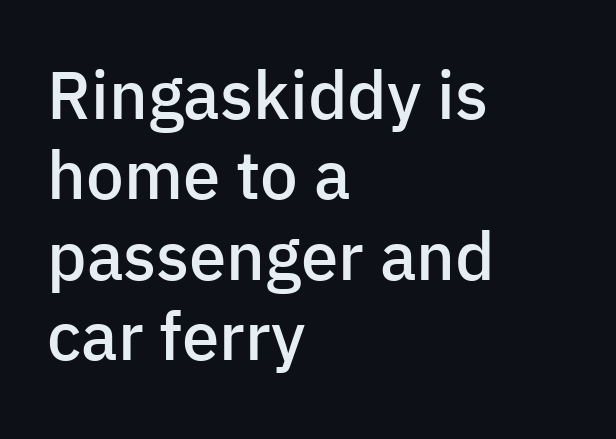
Q: Is the text bold? A: Semi-bold.
Q: Is the text italic (slanted)? A: No, it is upright.
Q: Is the typeface a serif or a sans-serif typeface? A: Sans-serif.
Q: Is the text underlined? A: No.
Q: How is the paragraph aligned? A: Left-aligned.
Q: Is the spacing between letters normal or unusually wide? A: Normal.
Q: Width (condensed, normal, or wide)? A: Normal.
Q: Stroke contrast? A: Low.
Q: x-height? A: Medium.
Q: Monospaced? A: No.
